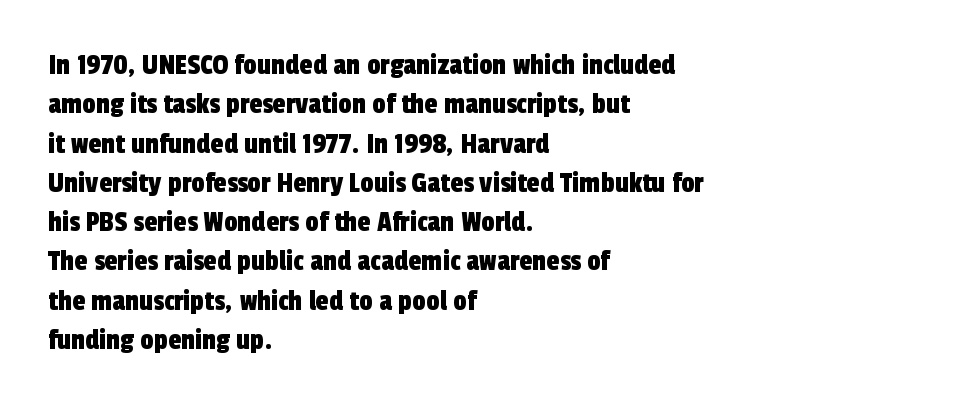
{"serif": "no", "width": "condensed", "x_height": "medium", "monospaced": "no", "underline": "no", "align": "left", "line_spacing": "normal", "line_spacing_ratio": 1.31, "letter_spacing": "normal", "letter_spacing_em": 0.0, "glyph_px": 30}
